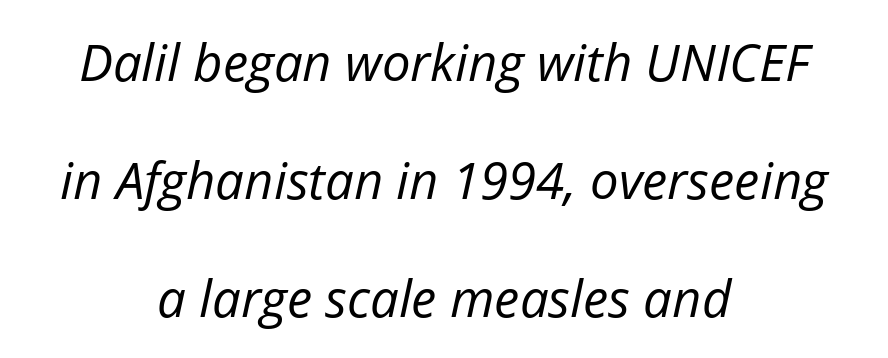
Q: Is the text bold? A: No.
Q: Is the text italic (slanted)? A: Yes, it leans right by about 12 degrees.
Q: Is the text underlined? A: No.
Q: How is the paragraph aligned? A: Centered.
Q: Is the spacing between letters normal or unusually wide? A: Normal.
Q: Is the spacing between lines tight, normal or loose? A: Loose.
Q: Width (condensed, normal, or wide)? A: Normal.
Q: Stroke contrast? A: Low.
Q: x-height? A: Medium.
Q: Monospaced? A: No.
